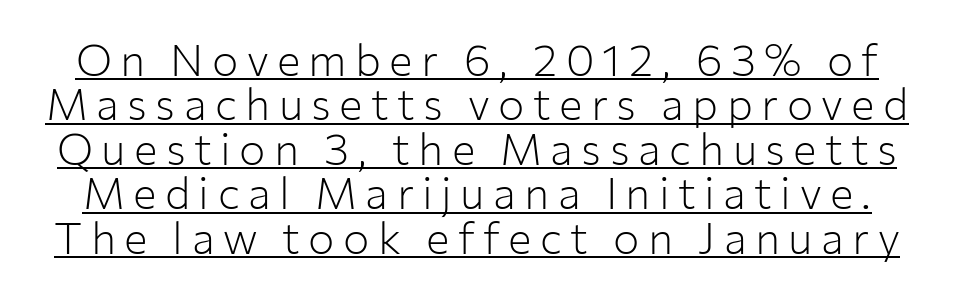
The image shows 44 px light sans-serif type, upright; set tight line spacing (1.01x), underlined; low stroke contrast and a medium x-height.
